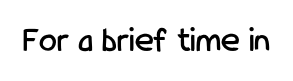
{"serif": "no", "italic": "no", "width": "condensed", "stroke_contrast": "low", "x_height": "medium", "monospaced": "no", "underline": "no", "letter_spacing": "normal", "letter_spacing_em": 0.0, "glyph_px": 36}
